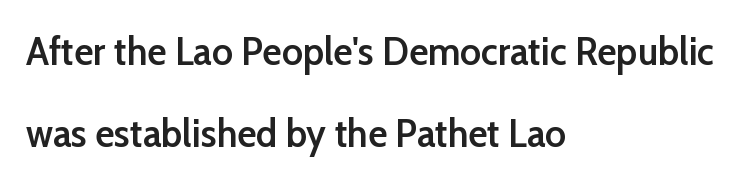
The passage shown stacks its lines with a broad gap. Each letter's strokes conclude bluntly, with no projecting serifs. The tracking reads as untouched default to a designer's eye. The specimen reads as upright at a glance. A student would call this left alignment; a typographer would say flush left, rag right. Typographic density is moderately raised because the face is semibold.
